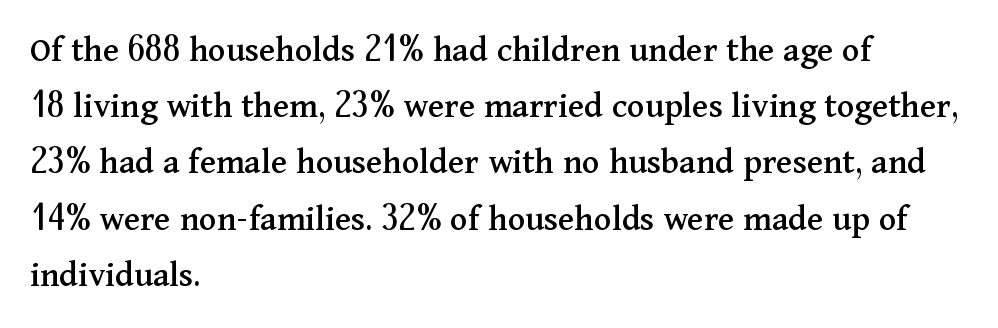
Q: Is the text italic (slanted)? A: No, it is upright.
Q: Is the typeface a serif or a sans-serif typeface? A: Serif.
Q: Is the text underlined? A: No.
Q: How is the paragraph aligned? A: Left-aligned.
Q: Is the spacing between letters normal or unusually wide? A: Normal.
Q: Is the spacing between lines tight, normal or loose? A: Normal.
Q: Width (condensed, normal, or wide)? A: Normal.
Q: Stroke contrast? A: Medium.
Q: x-height? A: Medium.
Q: Monospaced? A: No.
